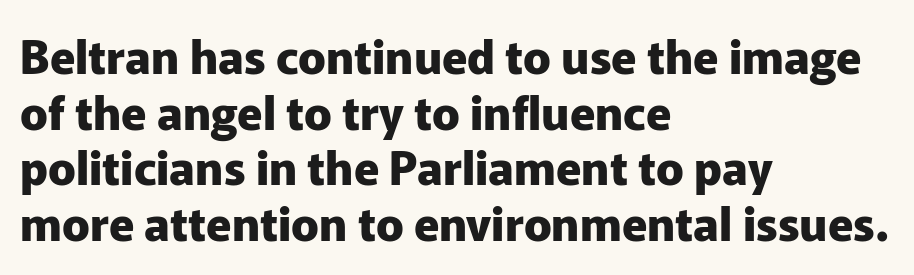
The image shows 46 px heavy sans-serif type, upright; set left-aligned, line spacing 1.21x, normal letter spacing, not underlined; low stroke contrast and a medium x-height.
